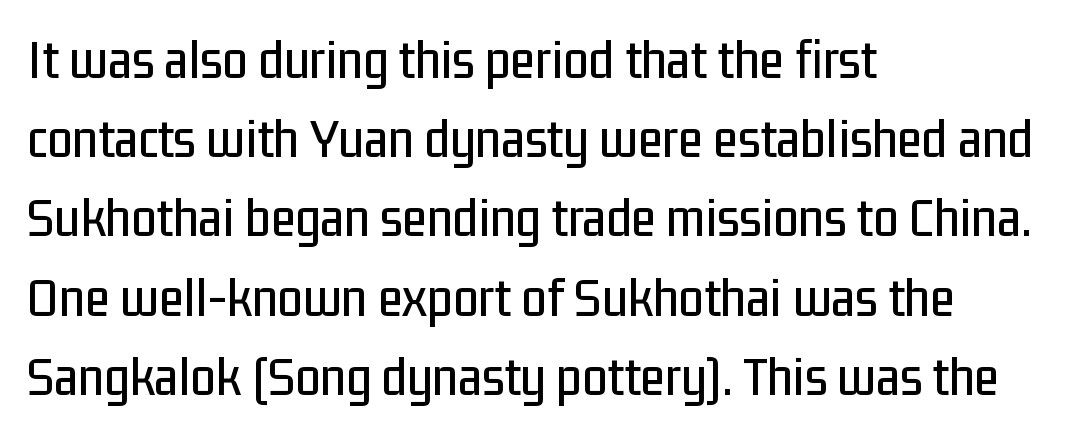
The image shows 57 px condensed sans-serif type, upright; set left-aligned, normal line spacing (1.39x), normal letter spacing, not underlined; low stroke contrast and a medium x-height.
